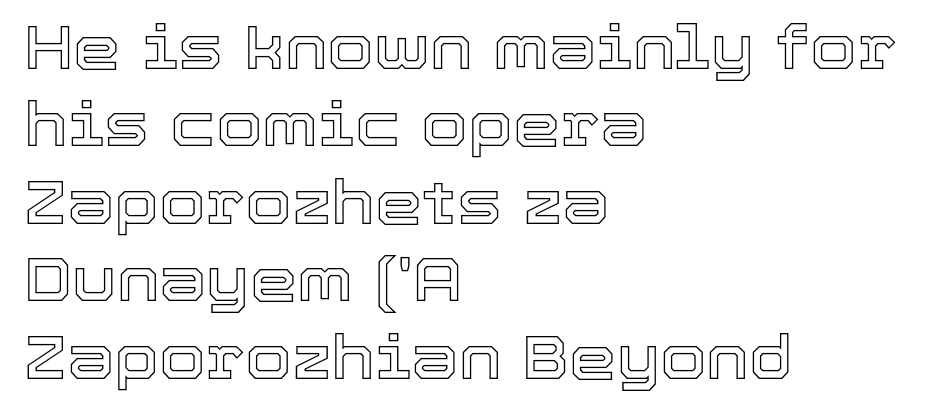
The image shows 60 px text type, upright; set left-aligned, normal line spacing (1.29x), normal letter spacing, not underlined; a medium x-height.
